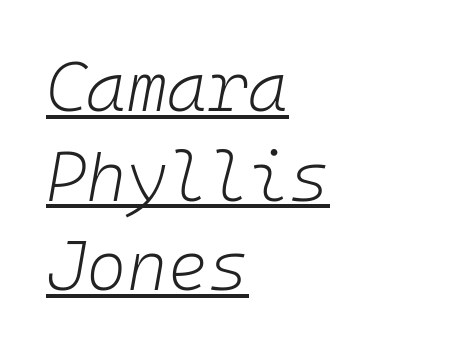
The image shows 69 px light type, italic (leaning right), monospaced; set left-aligned, normal line spacing (1.3x), normal letter spacing, underlined; low stroke contrast and a medium x-height.
